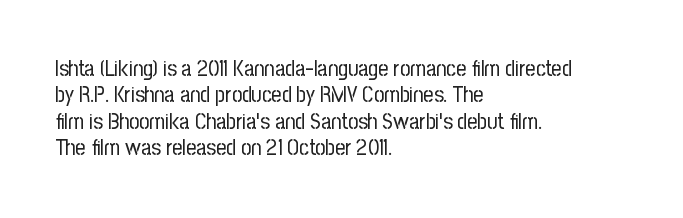
This sample uses an upright cut, with every glyph sitting square on the baseline. Underlining? Definitely not there. Heaviness? Minimal to ordinary, like unemphasized prose. Short note: letters normally spaced. Where is the straight margin? On the left.
